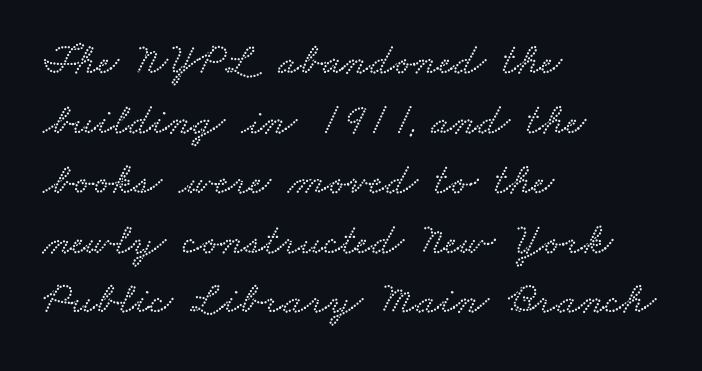
{"width": "wide", "stroke_contrast": "low", "x_height": "small", "monospaced": "no", "underline": "no", "align": "left", "line_spacing": "normal", "line_spacing_ratio": 1.36, "letter_spacing": "normal", "letter_spacing_em": 0.0, "glyph_px": 44}
